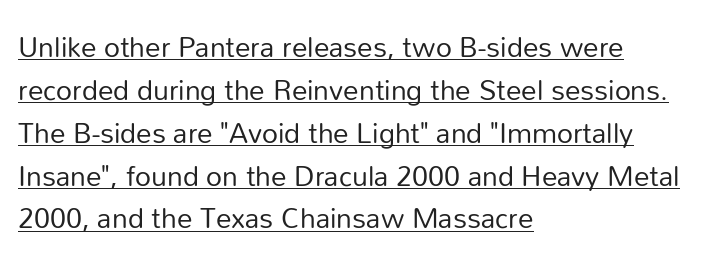
Q: Is the text bold? A: No.
Q: Is the text italic (slanted)? A: No, it is upright.
Q: Is the typeface a serif or a sans-serif typeface? A: Sans-serif.
Q: Is the text underlined? A: Yes.
Q: How is the paragraph aligned? A: Left-aligned.
Q: Is the spacing between letters normal or unusually wide? A: Normal.
Q: Is the spacing between lines tight, normal or loose? A: Normal.
Q: Width (condensed, normal, or wide)? A: Normal.
Q: Stroke contrast? A: Low.
Q: x-height? A: Medium.
Q: Monospaced? A: No.
